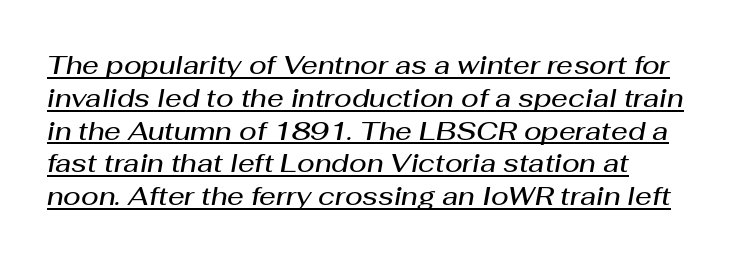
Where is the straight margin? On the left. The face used here is rendered with its standard letterfit. The vertical gap from one line to the next is medium. Underlining? Definitely there. The text carries the slant typical of an italic or oblique font.
